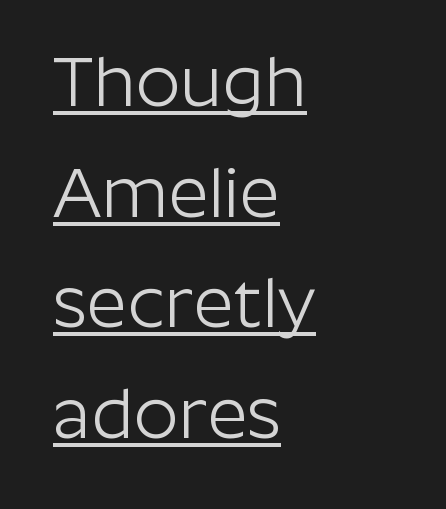
Q: Is the text bold? A: No.
Q: Is the text italic (slanted)? A: No, it is upright.
Q: Is the typeface a serif or a sans-serif typeface? A: Sans-serif.
Q: Is the text underlined? A: Yes.
Q: How is the paragraph aligned? A: Left-aligned.
Q: Is the spacing between letters normal or unusually wide? A: Normal.
Q: Is the spacing between lines tight, normal or loose? A: Normal.
Q: Width (condensed, normal, or wide)? A: Normal.
Q: Stroke contrast? A: Low.
Q: x-height? A: Medium.
Q: Monospaced? A: No.
